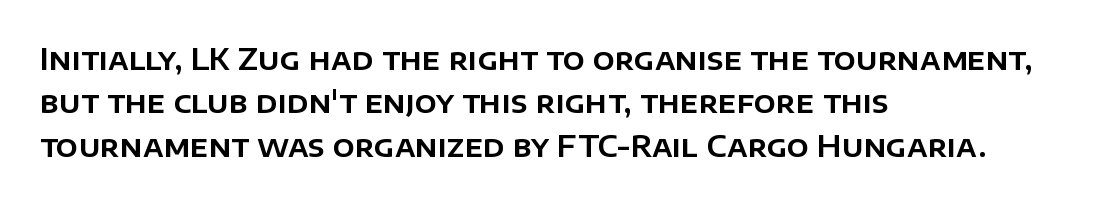
{"serif": "no", "italic": "no", "width": "normal", "stroke_contrast": "low", "x_height": "large", "monospaced": "no", "underline": "no", "align": "left", "line_spacing": "normal", "line_spacing_ratio": 1.5, "letter_spacing": "normal", "letter_spacing_em": 0.0, "glyph_px": 29}
